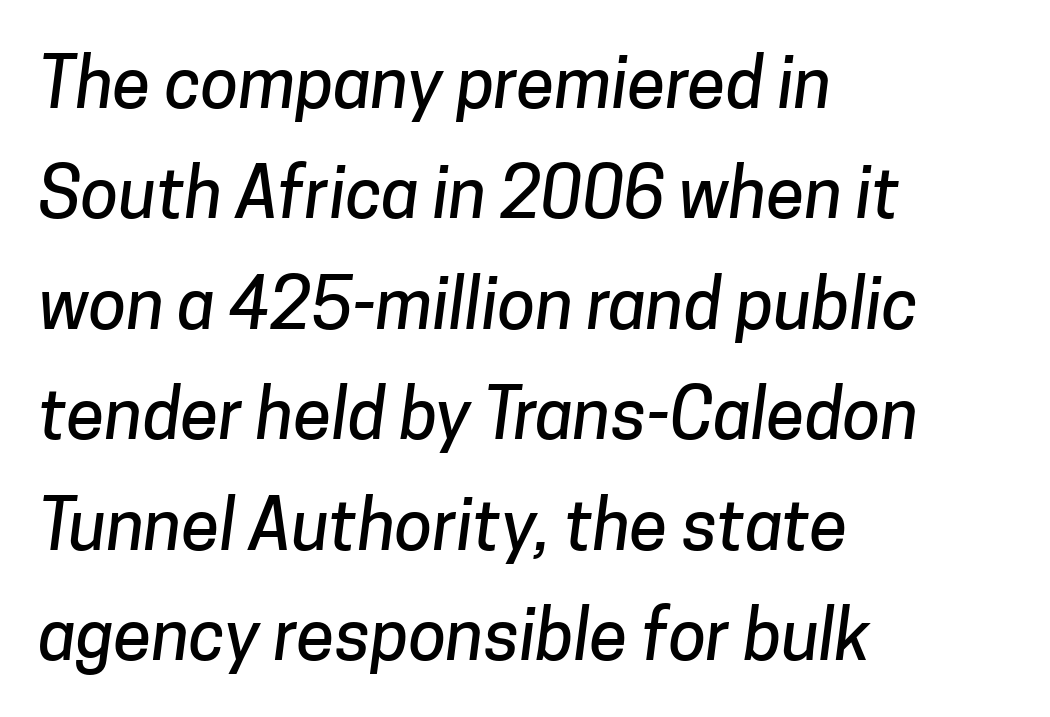
Varying glyph widths throughout — classic text-font behaviour. A typesetter would call this leading conventional body-copy spacing. Check the space under the baseline: it is left empty. Is this a sans? Yes — the strokes have no serifs. One-word summary of the alignment: left. Caption: standard tracking, unaltered.
